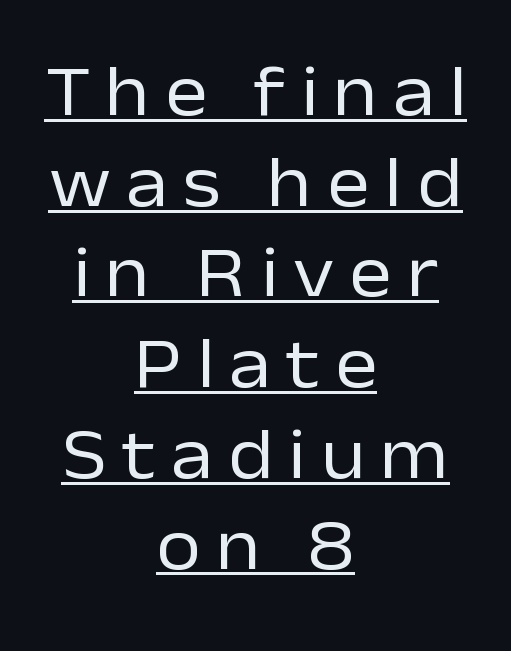
Every row of glyphs is offset so its center matches the block's center. In terms of letterform style, serifs are entirely absent. In terms of leading, this rendering sits right in the middle. Between one letter and the next there's a generous, obvious gap.
